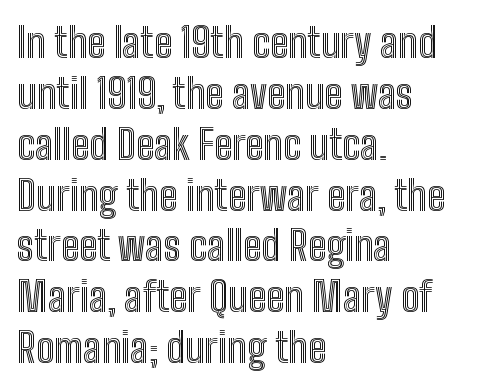
Typeset ragged right — the left edge is the straight one. Here the designer chose a conventional face with non-uniform glyph widths. A bare baseline throughout the passage. Tracking here is standard; glyphs follow each other at the usual distance. Nope, not italic — everything's standing straight.
